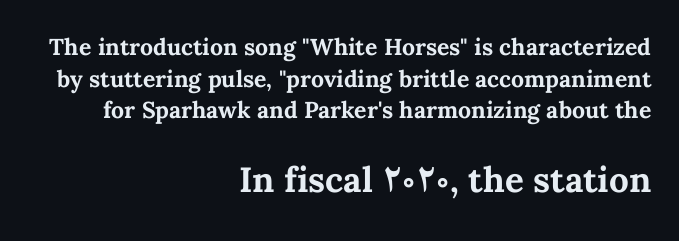
{"italic": "no", "bold": "yes", "weight": "bold", "width": "normal", "stroke_contrast": "medium", "x_height": "medium", "monospaced": "no", "underline": "no", "align": "right", "line_spacing": "normal", "line_spacing_ratio": 1.37, "letter_spacing": "normal", "letter_spacing_em": 0.0, "larger_block": "second", "size_ratio": 1.52, "glyph_px": 35}
